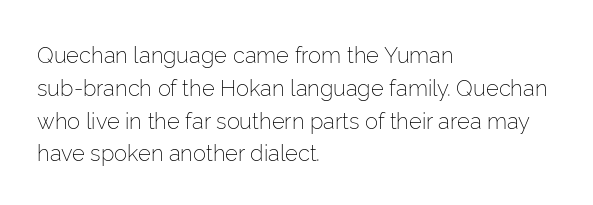
Descender tails drop into unmarked territory. Vertically, the passage feels balanced, rows spaced as you'd expect. The typesetter chose a ragged-right arrangement here. The typography opts for an upright posture over an oblique one. The rendering keeps characters at their native spacing. Stroke mass is kept to a normal reading level or below.
